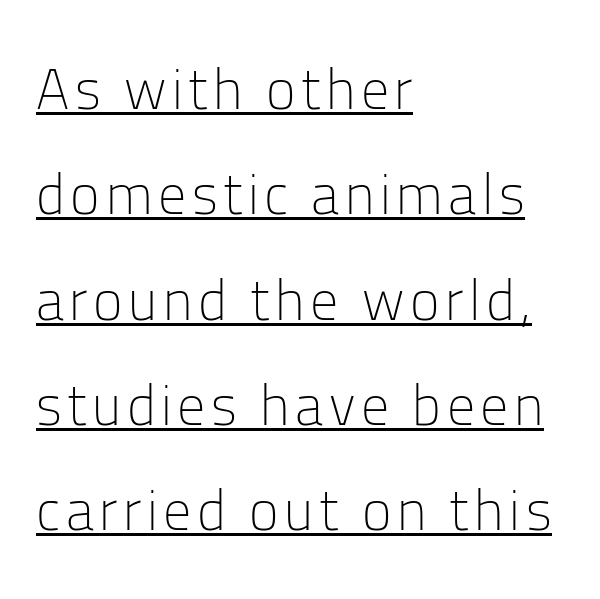
The image shows 56 px light sans-serif type, upright; set left-aligned, line spacing 1.88x, underlined; low stroke contrast and a medium x-height.
